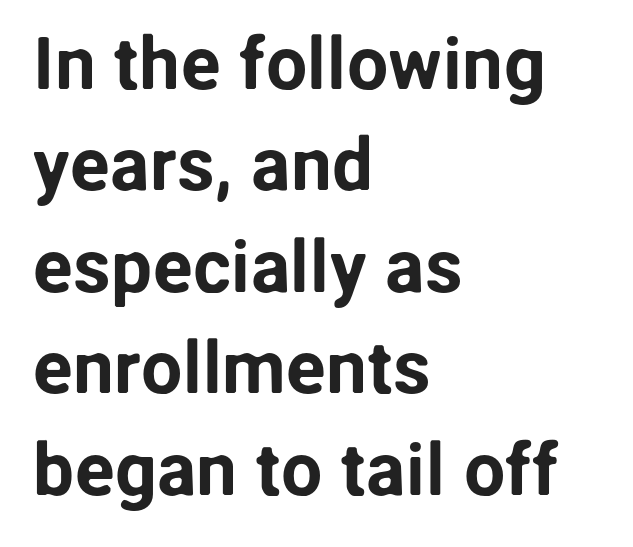
The image shows 74 px sans-serif type, upright; set left-aligned, normal line spacing (1.37x), normal letter spacing, not underlined; low stroke contrast and a medium x-height.
